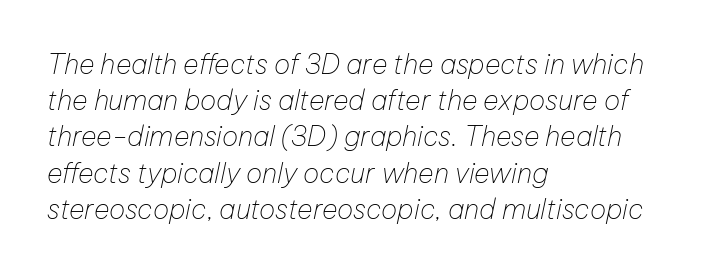
A normal amount of white space separates one row of letters from the next. No letter is thick-stroked: the sample isn't bold. The text carries the slant typical of an italic or oblique font. Spacing between characters is what you'd get straight out of the box. Beneath every word, the page is bare. Does the copy run flush right? No — it runs flush left.
